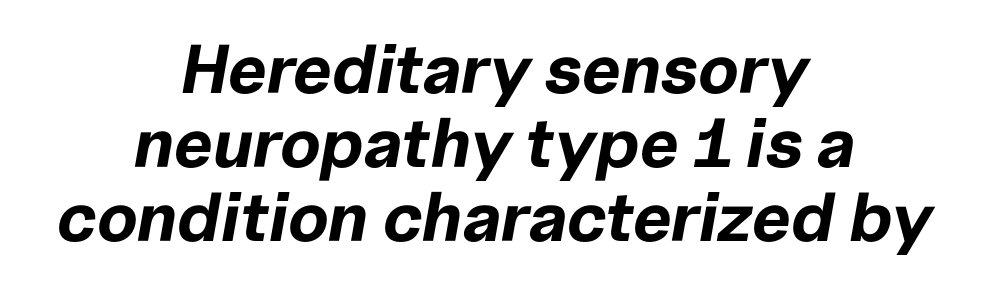
If you folded the block vertically in half, each line would mirror itself in length. Very little white space separates one row of letters from the next. It's the slanting kind of type. These words are printed bold, with thick strokes throughout. The letterforms sit shoulder to shoulder at normal distance.
